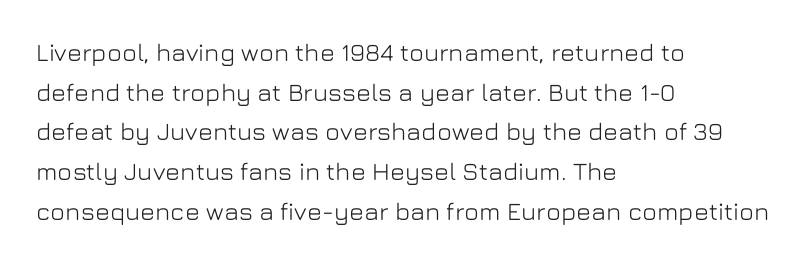
Words appear dense and cohesive because spacing is normal. Italic? Not at all — the glyphs are vertical. Horizontally, the lines are justified to the leading edge only. Leading matches the norm, producing a regular column. Each row of text sits above clean, open space.
